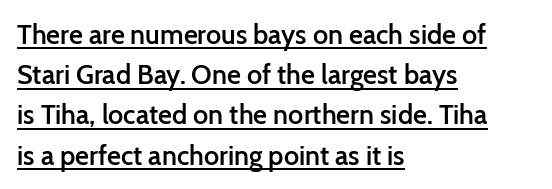
{"italic": "no", "bold": "semi", "underline": "yes", "align": "left", "line_spacing": "normal", "line_spacing_ratio": 1.49, "letter_spacing": "normal", "letter_spacing_em": 0.0, "glyph_px": 27}
